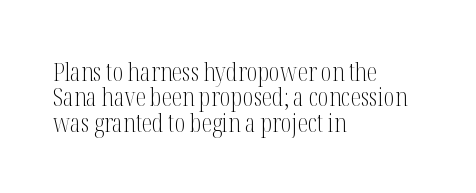
{"italic": "no", "bold": "no", "underline": "no", "align": "left", "line_spacing": "tight", "line_spacing_ratio": 0.98, "letter_spacing": "normal", "letter_spacing_em": 0.0, "glyph_px": 26}
